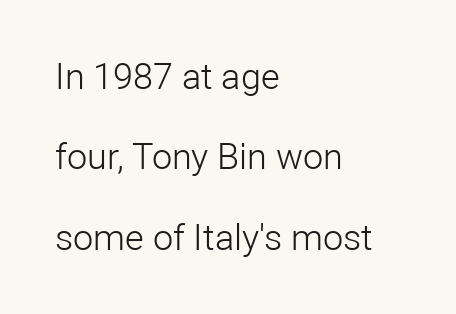
Honestly, the rows look like they've been pulled way apart. Stroke mass is kept to a normal reading level or below. The zone under the glyphs is completely vacant. No italicization has been applied; the sample stays upright.
